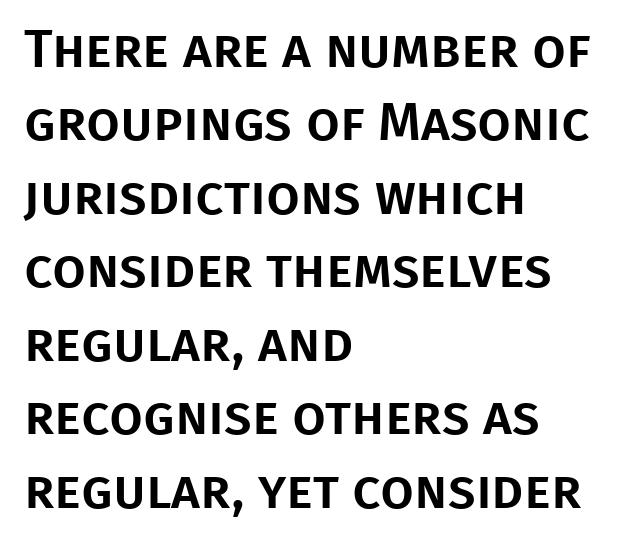
The image shows 54 px sans-serif type, upright; set left-aligned, normal line spacing (1.36x), normal letter spacing, not underlined; low stroke contrast and a large x-height.
